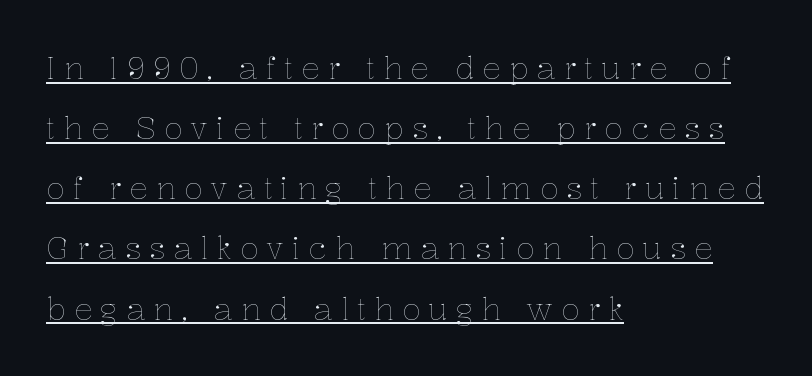
{"italic": "no", "bold": "no", "weight": "thin", "width": "normal", "stroke_contrast": "low", "x_height": "medium", "monospaced": "no", "underline": "yes", "align": "left", "line_spacing": "loose", "line_spacing_ratio": 1.94, "letter_spacing": "wide", "letter_spacing_em": 0.26, "glyph_px": 31}
